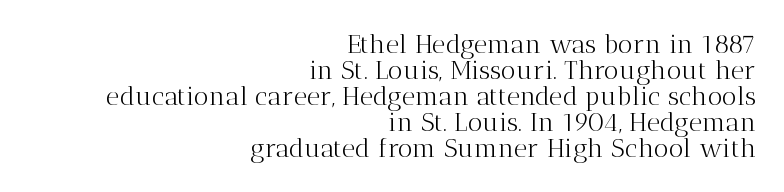
The image shows 26 px text type, upright; set right-aligned, tight line spacing (1.0x), normal letter spacing, not underlined.
